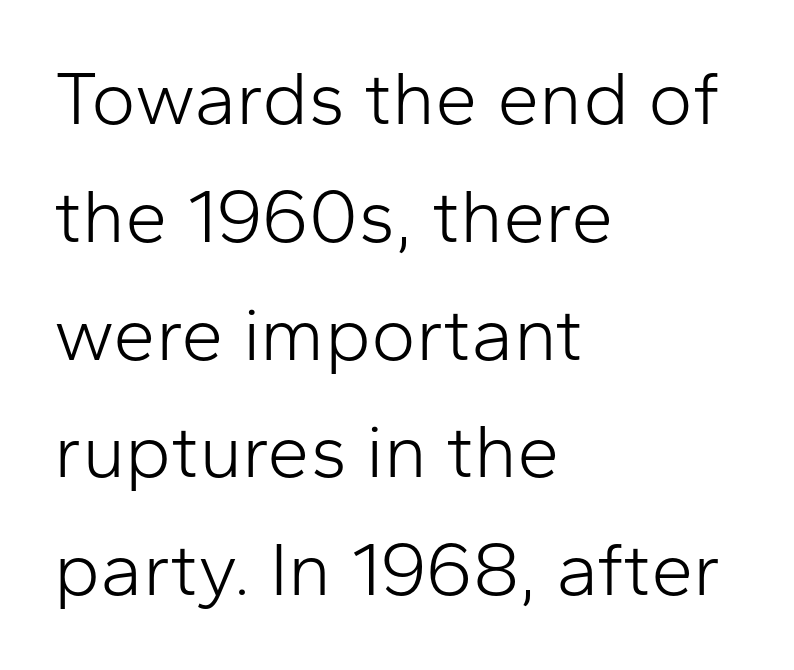
This is not heavy type; no bold has been used. Anything drawn beneath the words? Only blank space. Baseline-to-baseline distance is the conventional proportion of letter height. The letters stand upright; this is a roman face.
